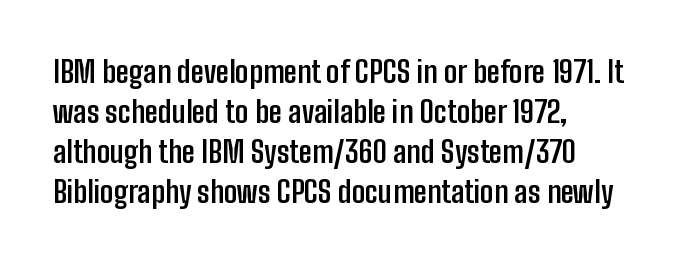
{"serif": "no", "italic": "no", "bold": "yes", "weight": "semibold", "width": "condensed", "stroke_contrast": "low", "x_height": "medium", "monospaced": "no", "underline": "no", "align": "left", "line_spacing": "normal", "line_spacing_ratio": 1.33, "letter_spacing": "normal", "letter_spacing_em": 0.0, "glyph_px": 30}
